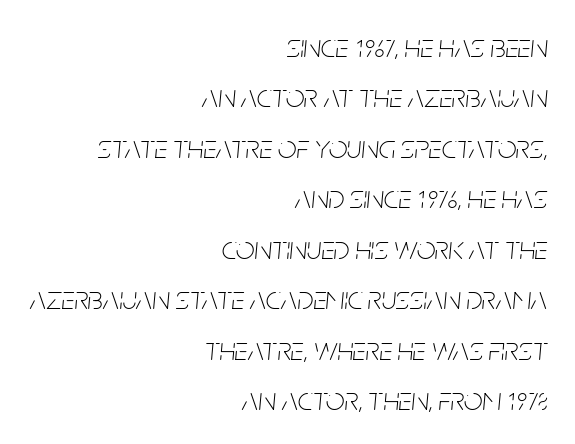
Q: Is the text bold? A: No.
Q: Is the text italic (slanted)? A: Yes, it leans right by about 5 degrees.
Q: Is the text underlined? A: No.
Q: How is the paragraph aligned? A: Right-aligned.
Q: Is the spacing between letters normal or unusually wide? A: Normal.
Q: Is the spacing between lines tight, normal or loose? A: Normal.
Q: Width (condensed, normal, or wide)? A: Condensed.
Q: Stroke contrast? A: Low.
Q: x-height? A: Large.
Q: Monospaced? A: No.
